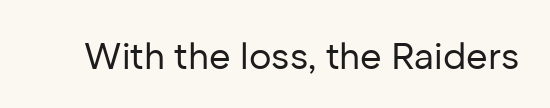
The image shows 37 px regular-weight sans-serif type, upright; set normal letter spacing, not underlined; low stroke contrast and a medium x-height.
